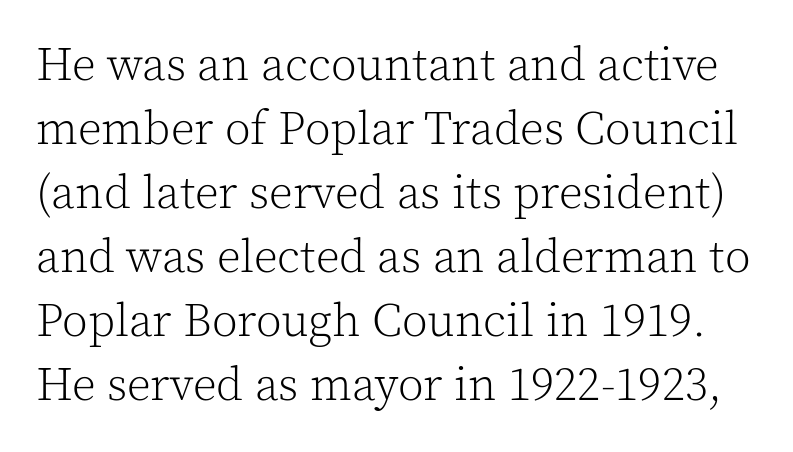
{"serif": "yes", "italic": "no", "bold": "no", "weight": "light", "width": "normal", "x_height": "medium", "monospaced": "no", "underline": "no", "line_spacing": "normal", "line_spacing_ratio": 1.36, "letter_spacing": "normal", "letter_spacing_em": 0.0, "glyph_px": 47}
